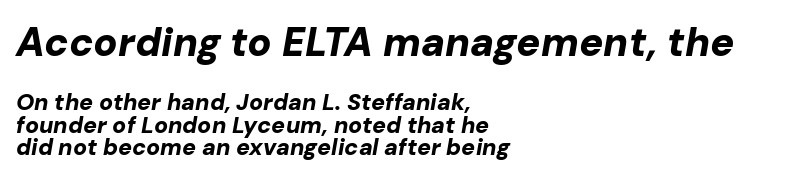
{"italic": "yes", "lean": "right", "slant_degrees": 10, "bold": "yes", "weight": "bold", "width": "normal", "stroke_contrast": "low", "x_height": "medium", "monospaced": "no", "underline": "no", "align": "left", "line_spacing": "tight", "line_spacing_ratio": 0.98, "letter_spacing": "normal", "letter_spacing_em": 0.0, "larger_block": "first", "size_ratio": 1.74, "glyph_px": 40}
